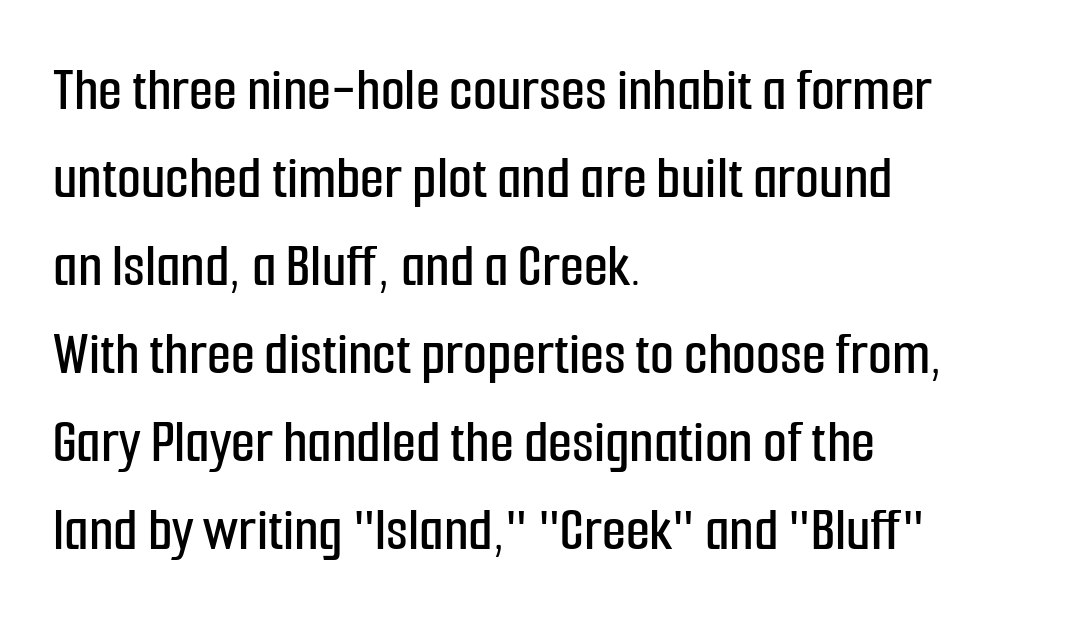
Reading down the column, the eye jumps a familiar distance to each next line. Style check: upright. Rule under the text: the space is simply empty. You could not count columns in this text — the font is proportionally spaced. In CSS terms this would be text-align: left. The gaps between neighbouring characters are ordinary and unremarkable.
